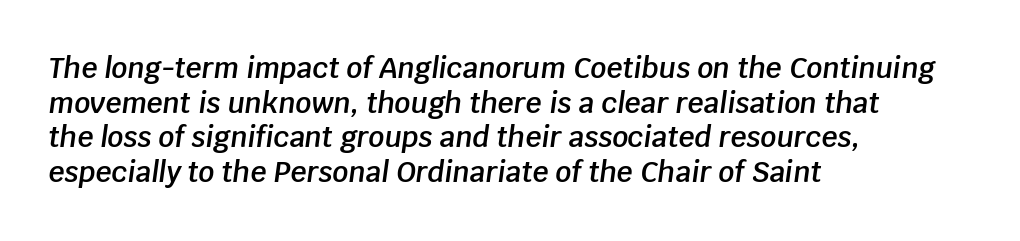
These lines are rendered in a variable-pitch font. You could call the tracking neutral — neither tight nor loose. Heft: intermediate — a semibold. The glyphs are unaccompanied by any horizontal stroke below them.
